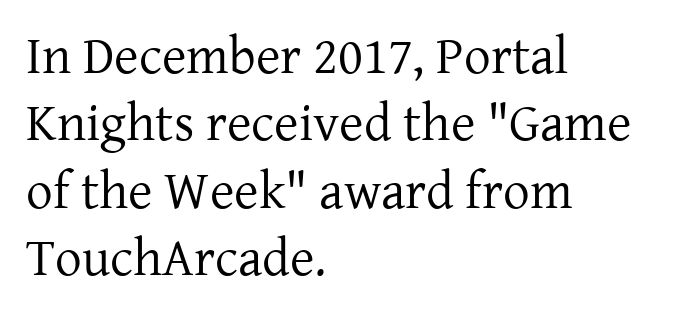
The passage shown stacks its lines at a standard gap. Does the type have serifs? Yes, each stem ends in a small foot. The words here are not underlined. Does extra space separate the letters? No, they use regular spacing. Varying glyph widths throughout — classic text-font behaviour.
